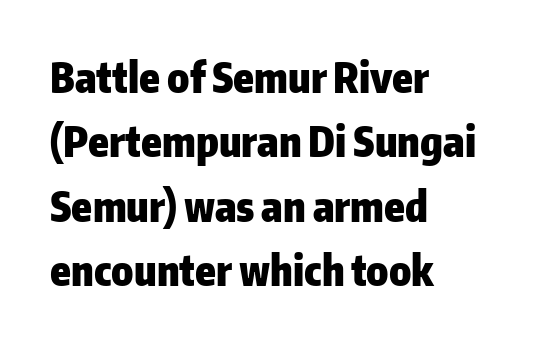
Q: Is the text bold? A: Yes.
Q: Is the text italic (slanted)? A: No, it is upright.
Q: Is the typeface a serif or a sans-serif typeface? A: Sans-serif.
Q: Is the text underlined? A: No.
Q: How is the paragraph aligned? A: Left-aligned.
Q: Is the spacing between letters normal or unusually wide? A: Normal.
Q: Is the spacing between lines tight, normal or loose? A: Normal.
Q: Width (condensed, normal, or wide)? A: Normal.
Q: Stroke contrast? A: Low.
Q: x-height? A: Medium.
Q: Monospaced? A: No.
